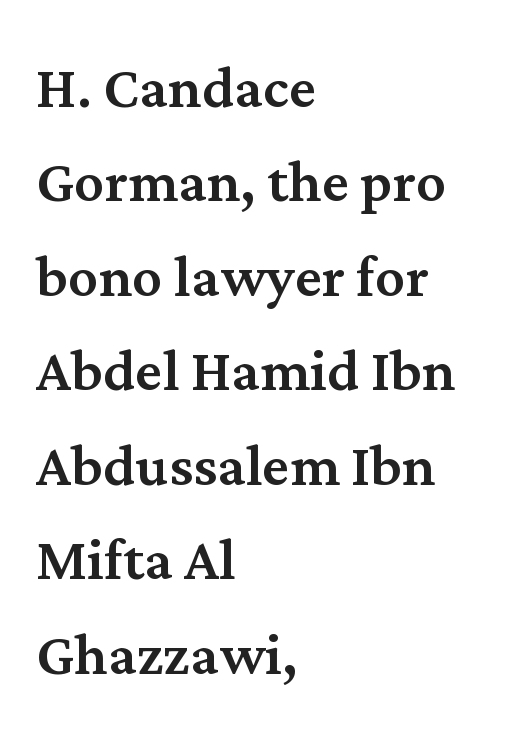
{"serif": "yes", "italic": "no", "width": "normal", "stroke_contrast": "medium", "x_height": "medium", "monospaced": "no", "underline": "no", "align": "left", "line_spacing": "normal", "line_spacing_ratio": 1.26, "letter_spacing": "normal", "letter_spacing_em": 0.0, "glyph_px": 75}
